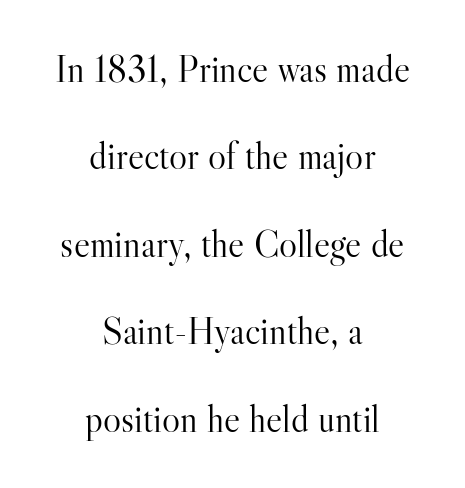
{"serif": "yes", "italic": "no", "bold": "no", "weight": "light", "width": "normal", "stroke_contrast": "high", "x_height": "small", "monospaced": "no", "underline": "no", "align": "center", "line_spacing": "loose", "line_spacing_ratio": 2.3, "letter_spacing": "normal", "letter_spacing_em": 0.0, "glyph_px": 38}
